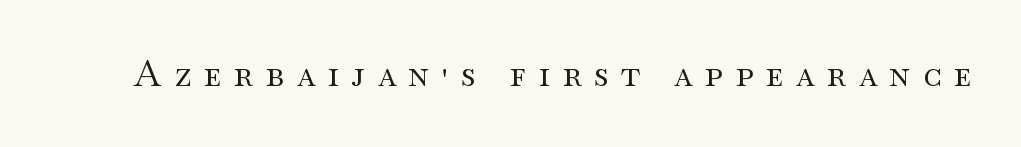
This sample uses an upright cut, with every glyph sitting square on the baseline. The designer went with a serif here, giving each stem small feet. The letters are spread apart with noticeably loose tracking. The baseline area is clear.
